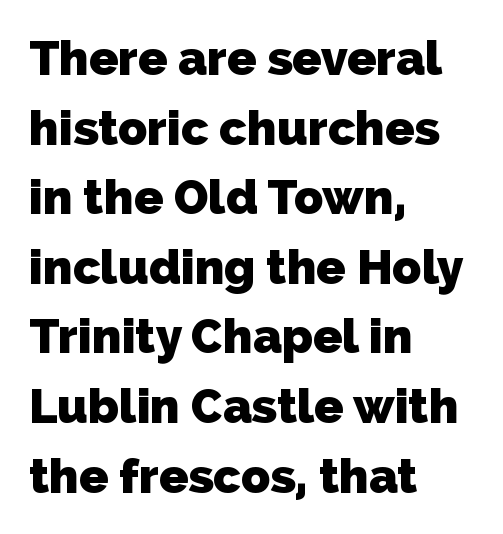
Short note: letters normally spaced. Each new line begins a customary step beneath the previous one. Chunky letters — that's bold for sure. Unmarked baselines from the first word to the last. Each letter keeps its own natural width here, so spacing adapts to shape.
